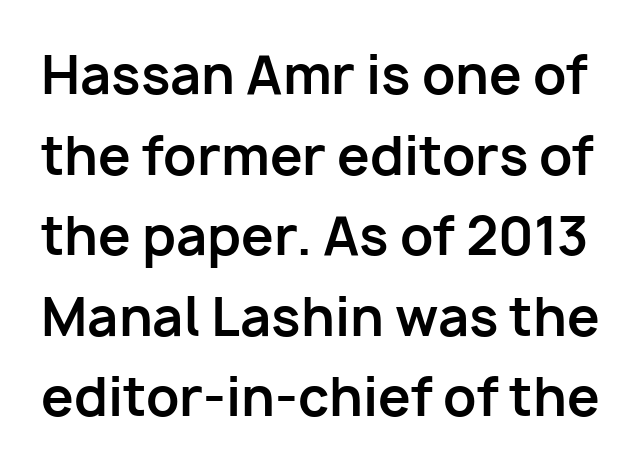
Q: Is the text bold? A: Yes.
Q: Is the text italic (slanted)? A: No, it is upright.
Q: Is the typeface a serif or a sans-serif typeface? A: Sans-serif.
Q: Is the text underlined? A: No.
Q: Is the spacing between letters normal or unusually wide? A: Normal.
Q: Is the spacing between lines tight, normal or loose? A: Normal.
Q: Width (condensed, normal, or wide)? A: Normal.
Q: Stroke contrast? A: Low.
Q: x-height? A: Medium.
Q: Monospaced? A: No.
